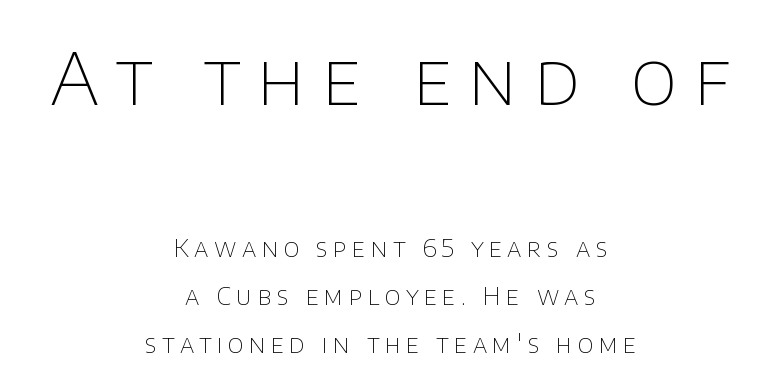
The image shows 72 px thin sans-serif type, upright; set centered, loose line spacing (2.0x), unusually wide letter spacing (+0.23 em), not underlined; the first (top) block is 3.0x larger; low stroke contrast and a large x-height.
